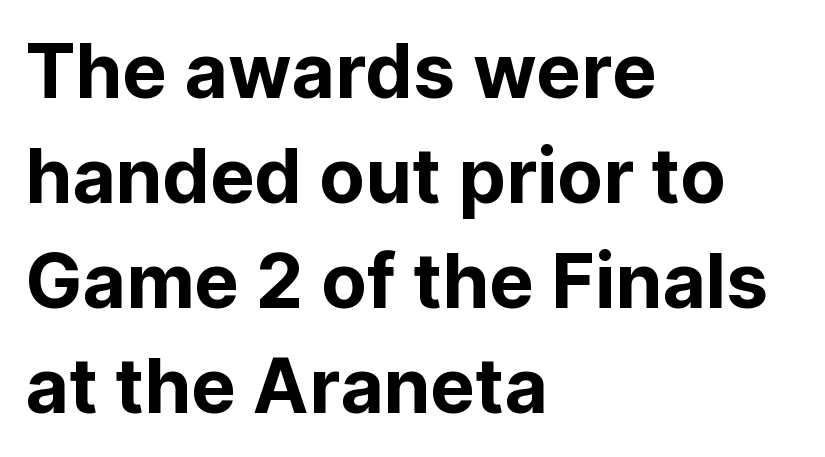
The passage shown stacks its lines at a standard gap. Type without underlining. If you drew a line through each stem, it would be perfectly vertical. Font category for this specimen: sans-serif. Here the designer chose a conventional face with non-uniform glyph widths.
